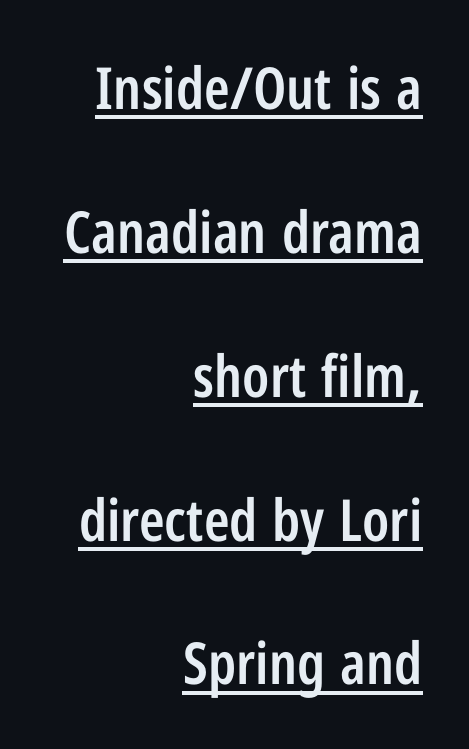
{"serif": "no", "italic": "no", "bold": "semi", "weight": "semibold", "width": "condensed", "stroke_contrast": "low", "x_height": "medium", "monospaced": "no", "underline": "yes", "align": "right", "line_spacing": "loose", "line_spacing_ratio": 2.48, "letter_spacing": "normal", "letter_spacing_em": 0.0, "glyph_px": 58}
